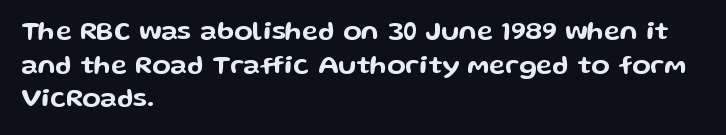
The image shows 27 px text type, upright; set left-aligned, normal line spacing (1.25x), normal letter spacing, not underlined.
